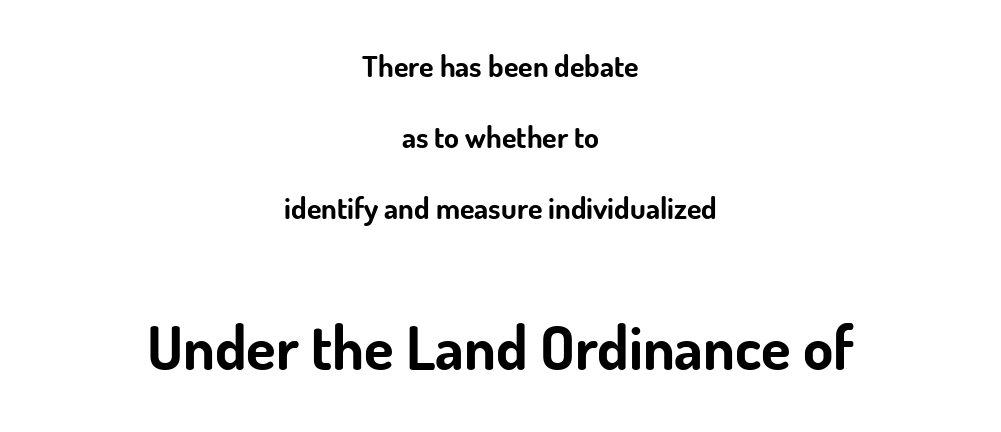
{"serif": "no", "italic": "no", "bold": "yes", "weight": "bold", "width": "normal", "stroke_contrast": "low", "x_height": "small", "monospaced": "no", "underline": "no", "align": "center", "line_spacing": "loose", "line_spacing_ratio": 2.36, "letter_spacing": "normal", "letter_spacing_em": 0.0, "larger_block": "second", "size_ratio": 2.03, "glyph_px": 61}
